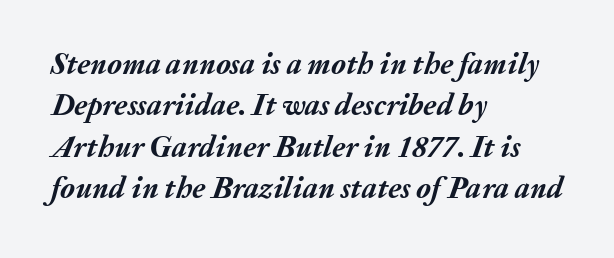
Q: Is the text bold? A: Yes.
Q: Is the text italic (slanted)? A: Yes, it leans right by about 20 degrees.
Q: Is the text underlined? A: No.
Q: How is the paragraph aligned? A: Left-aligned.
Q: Is the spacing between letters normal or unusually wide? A: Normal.
Q: Is the spacing between lines tight, normal or loose? A: Normal.
Q: Width (condensed, normal, or wide)? A: Normal.
Q: Stroke contrast? A: Medium.
Q: x-height? A: Medium.
Q: Monospaced? A: No.
